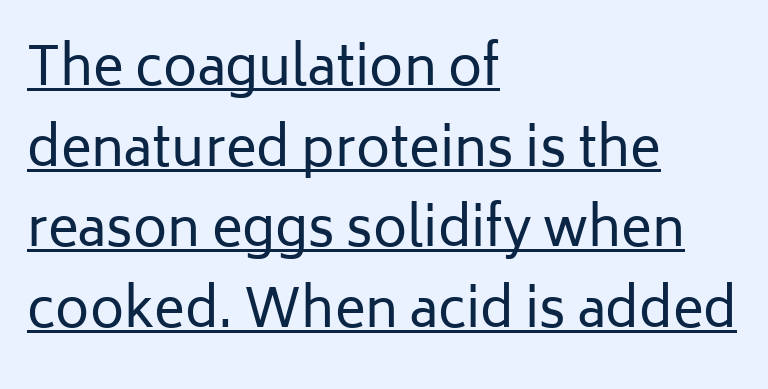
Vertical stems look standard width or narrower in stroke. Think of a printed novel: that variable character pitch is what you see here. Default kerning and tracking; the words read as compact shapes. Observe the absence of serifs on each vertical stroke in this sample. Beneath each row of characters lies a ruled line. Each new line begins a customary step beneath the previous one.
